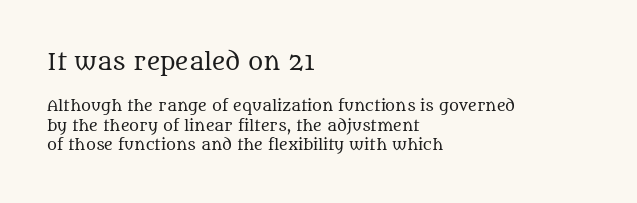
The image shows 23 px text type, upright; set left-aligned, normal line spacing (1.32x), normal letter spacing, not underlined; the first (top) block is 1.53x larger.
